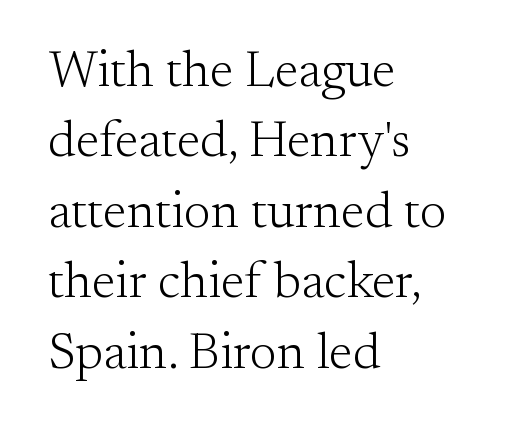
On a weight scale, this lands at 450 or below. Caption: standard tracking, unaltered. Any mark beneath the type? The region is blank. The leading is moderate, giving the passage an even texture.
